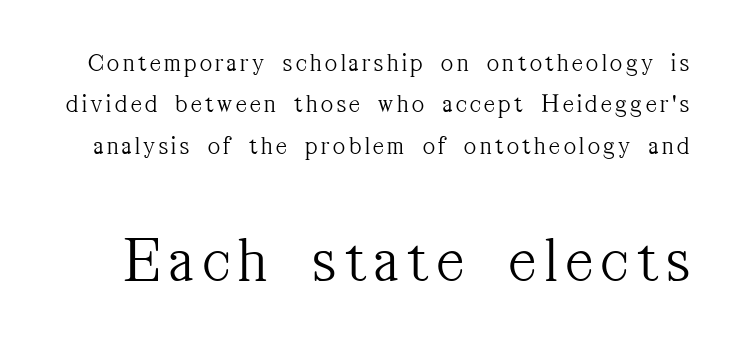
Any mark beneath the type? The region is blank. Compare the two chunks: the lower has the greater cap height. A quiet, ordinary-to-light weight characterises the typeface. A typesetter would label this face a serif.
